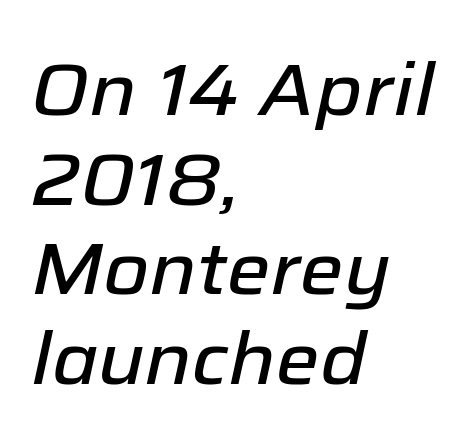
Tall strokes in this sample are angled rather than plumb. Anything drawn beneath the words? Only blank space. Each line starts at the same left margin while the right side varies. The letterforms sit shoulder to shoulder at normal distance. Note the varied advance widths — an 'i' is clearly narrower than an 'm'.
